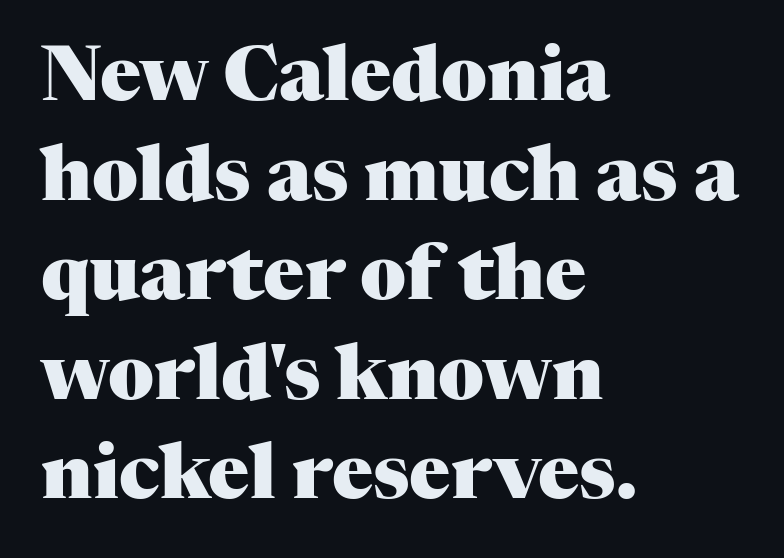
{"serif": "yes", "italic": "no", "bold": "yes", "weight": "heavy", "width": "normal", "stroke_contrast": "medium", "x_height": "medium", "monospaced": "no", "underline": "no", "align": "left", "line_spacing": "normal", "line_spacing_ratio": 1.31, "letter_spacing": "normal", "letter_spacing_em": 0.0, "glyph_px": 76}
